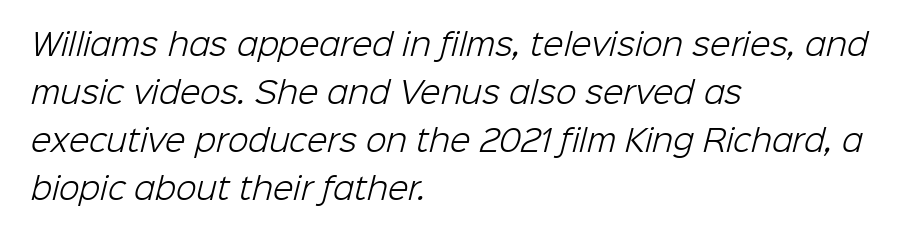
Q: Is the text bold? A: No.
Q: Is the typeface a serif or a sans-serif typeface? A: Sans-serif.
Q: Is the text underlined? A: No.
Q: How is the paragraph aligned? A: Left-aligned.
Q: Is the spacing between letters normal or unusually wide? A: Normal.
Q: Is the spacing between lines tight, normal or loose? A: Normal.
Q: Width (condensed, normal, or wide)? A: Normal.
Q: Stroke contrast? A: Low.
Q: x-height? A: Medium.
Q: Monospaced? A: No.
